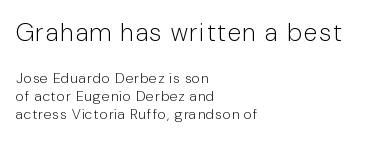
The image shows 25 px text type, upright; set left-aligned, normal line spacing (1.31x), not underlined; the first (top) block is 1.79x larger.
